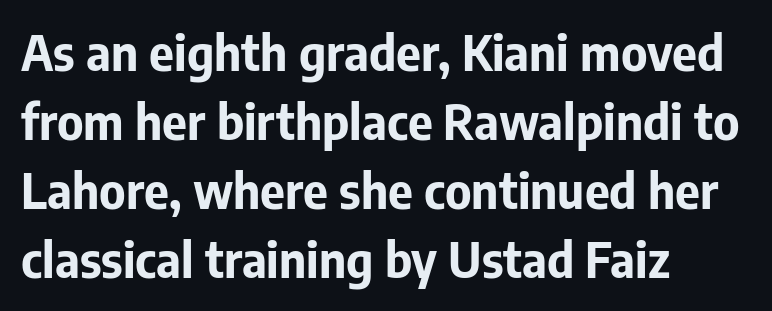
Q: Is the text bold? A: Yes.
Q: Is the text italic (slanted)? A: No, it is upright.
Q: Is the typeface a serif or a sans-serif typeface? A: Sans-serif.
Q: Is the text underlined? A: No.
Q: How is the paragraph aligned? A: Left-aligned.
Q: Is the spacing between letters normal or unusually wide? A: Normal.
Q: Is the spacing between lines tight, normal or loose? A: Normal.
Q: Width (condensed, normal, or wide)? A: Normal.
Q: Stroke contrast? A: Low.
Q: x-height? A: Medium.
Q: Monospaced? A: No.
